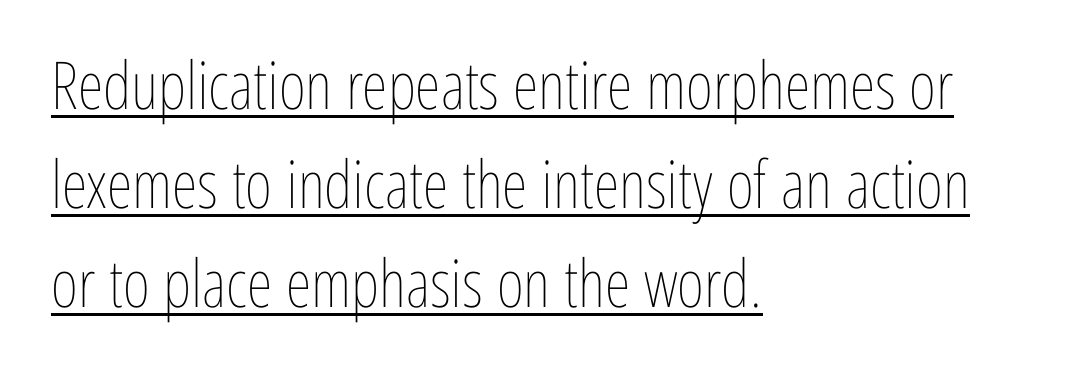
{"italic": "no", "bold": "no", "weight": "thin", "width": "condensed", "stroke_contrast": "low", "x_height": "medium", "monospaced": "no", "underline": "yes", "align": "left", "line_spacing": "normal", "line_spacing_ratio": 1.5, "letter_spacing": "normal", "letter_spacing_em": 0.0, "glyph_px": 66}
